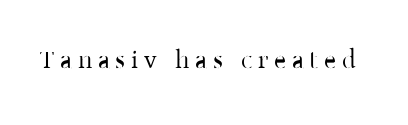
If you drew a line through each stem, it would be perfectly vertical. Inter-character spacing is expanded well beyond the font's built-in metrics. Each row of text sits above clean, open space.
